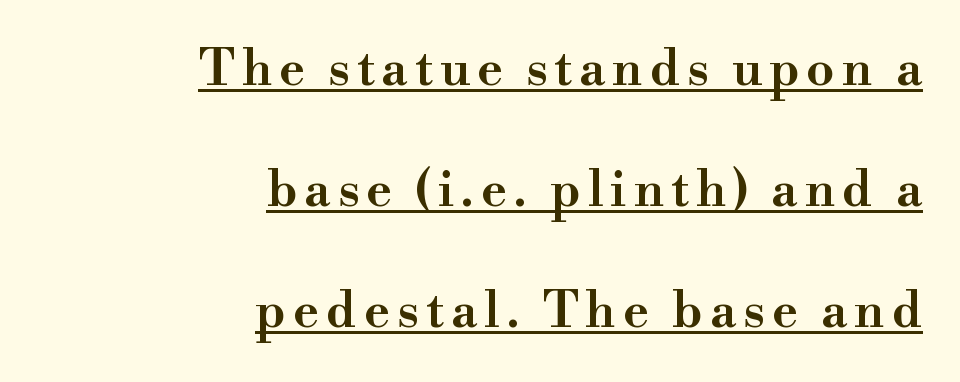
A typesetter would label this face a serif. Each new line begins a long way beneath the previous one. Character widths vary here, with narrow letters taking less room than wide ones. In terms of posture, this sample is upright. This rendering features underlined lettering. Visually the block forms a straight wall on the right and a jagged coastline on the left.
